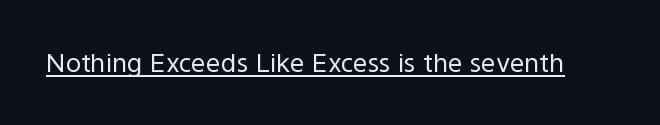
Q: Is the text bold? A: No.
Q: Is the text italic (slanted)? A: No, it is upright.
Q: Is the text underlined? A: Yes.
Q: Is the spacing between letters normal or unusually wide? A: Normal.
